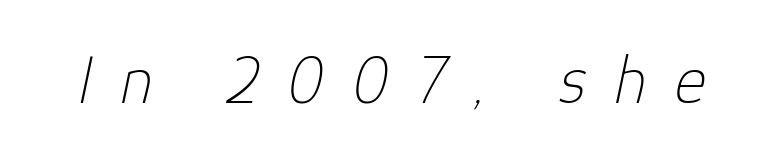
{"italic": "yes", "lean": "right", "slant_degrees": 12, "bold": "no", "weight": "thin", "width": "normal", "stroke_contrast": "low", "x_height": "medium", "monospaced": "no", "underline": "no", "letter_spacing": "wide", "letter_spacing_em": 0.41, "glyph_px": 68}
